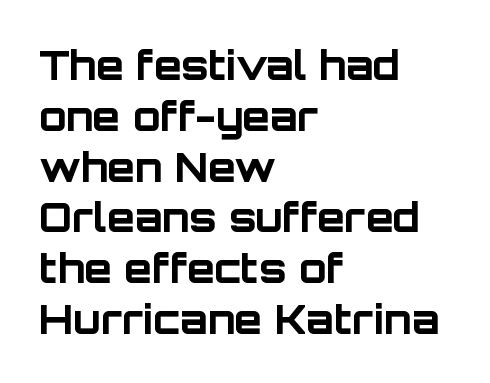
The type is set solid horizontally, with unmodified tracking. Alignment: flush left. The lettering holds an erect, upright posture throughout. These lines are rendered in a variable-pitch font.
